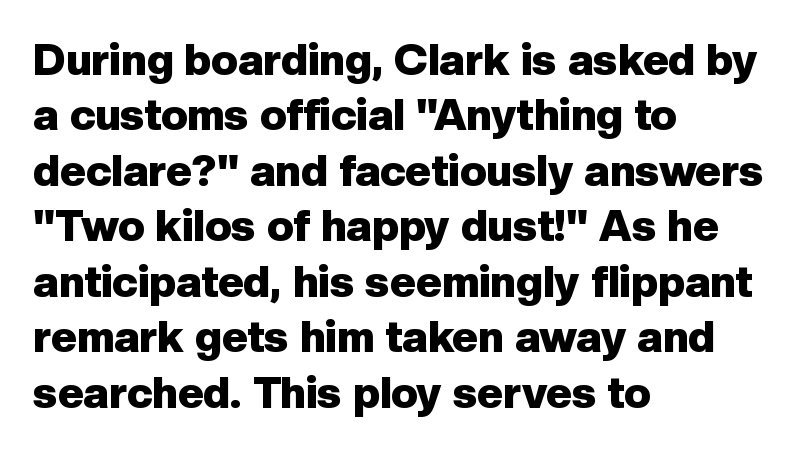
The image shows 44 px heavy sans-serif type, upright; set left-aligned, normal line spacing (1.26x), normal letter spacing, not underlined; low stroke contrast and a medium x-height.
